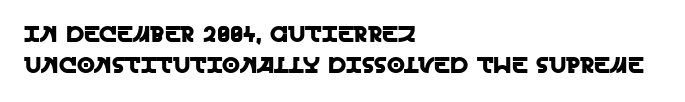
The image shows 23 px text type, upright; set left-aligned, normal line spacing (1.33x), normal letter spacing, not underlined.
